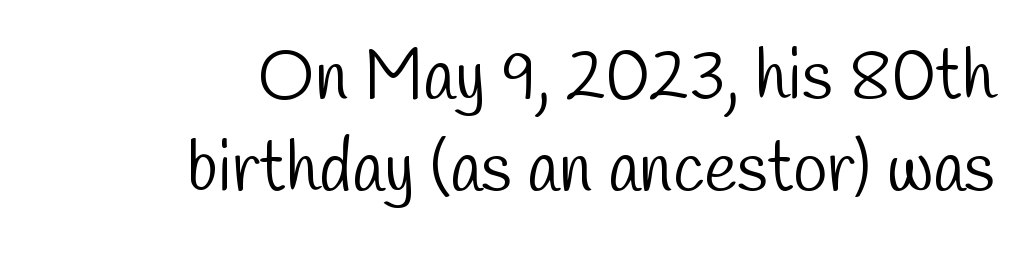
Q: Is the text bold? A: No.
Q: Is the typeface a serif or a sans-serif typeface? A: Sans-serif.
Q: Is the text underlined? A: No.
Q: How is the paragraph aligned? A: Right-aligned.
Q: Is the spacing between letters normal or unusually wide? A: Normal.
Q: Is the spacing between lines tight, normal or loose? A: Normal.
Q: Width (condensed, normal, or wide)? A: Condensed.
Q: Stroke contrast? A: Low.
Q: x-height? A: Medium.
Q: Monospaced? A: No.
